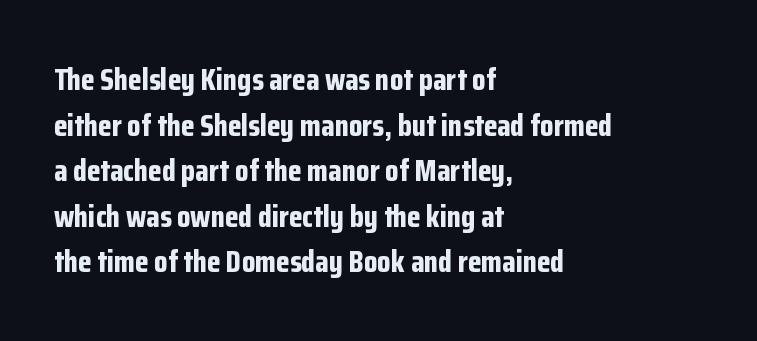
Q: Is the text bold? A: Yes.
Q: Is the text italic (slanted)? A: No, it is upright.
Q: Is the typeface a serif or a sans-serif typeface? A: Sans-serif.
Q: Is the text underlined? A: No.
Q: How is the paragraph aligned? A: Left-aligned.
Q: Is the spacing between letters normal or unusually wide? A: Normal.
Q: Is the spacing between lines tight, normal or loose? A: Normal.
Q: Width (condensed, normal, or wide)? A: Condensed.
Q: Stroke contrast? A: Low.
Q: x-height? A: Medium.
Q: Monospaced? A: No.
